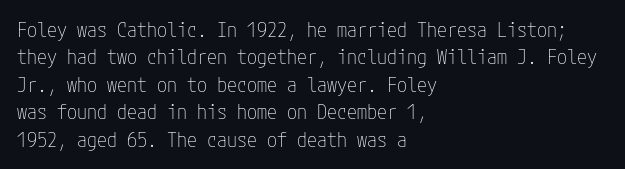
{"italic": "no", "bold": "no", "underline": "no", "align": "left", "line_spacing": "normal", "line_spacing_ratio": 1.37, "letter_spacing": "normal", "letter_spacing_em": 0.0, "glyph_px": 20}
